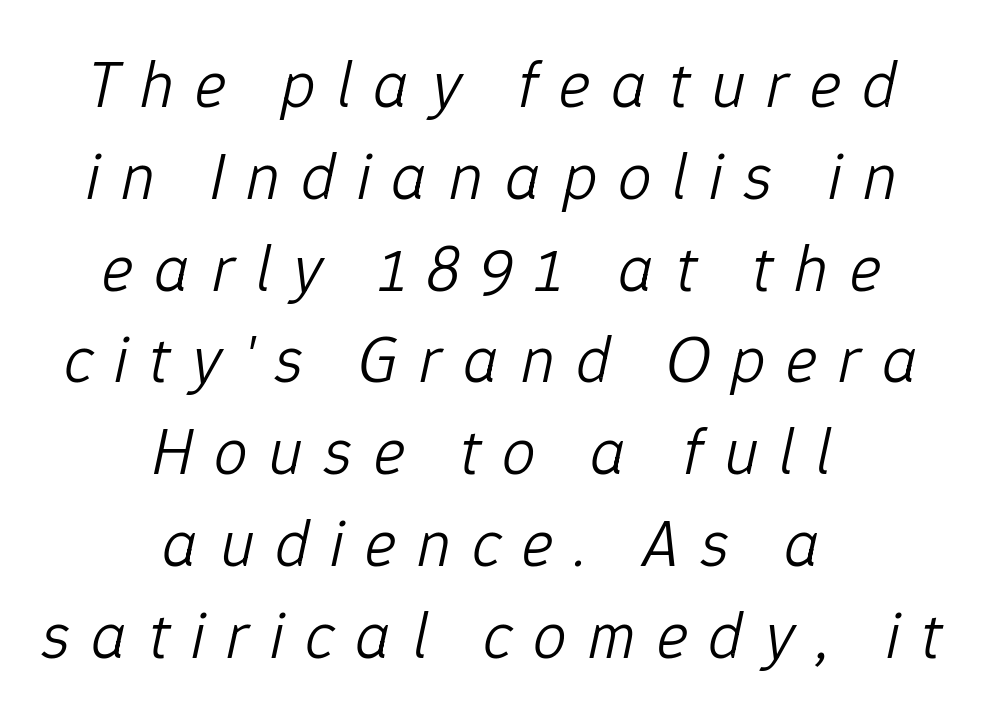
The image shows 67 px light type, italic (leaning right); set centered, normal line spacing (1.37x), unusually wide letter spacing (+0.31 em), not underlined; low stroke contrast and a medium x-height.
